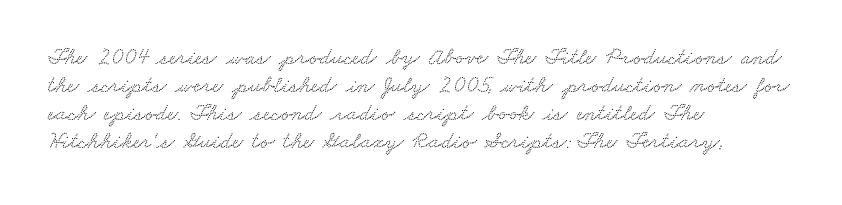
The image shows 23 px text type; set left-aligned, line spacing 1.22x, normal letter spacing, not underlined.
